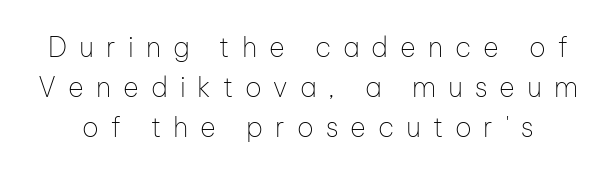
No letter is thick-stroked: the sample isn't bold. Whoever set this chose a conventional vertical rhythm. Does extra space separate the letters? Yes, quite a lot of it. When letters stand straight like this, we call the style roman or upright. Check the space under the baseline: it is left empty.
